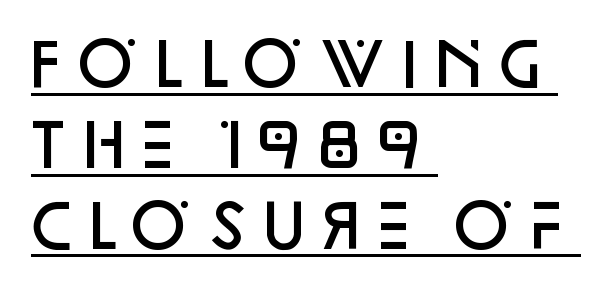
The image shows 59 px semibold sans-serif type, upright; set left-aligned, normal line spacing (1.37x), normal letter spacing, underlined; low stroke contrast and a large x-height.
